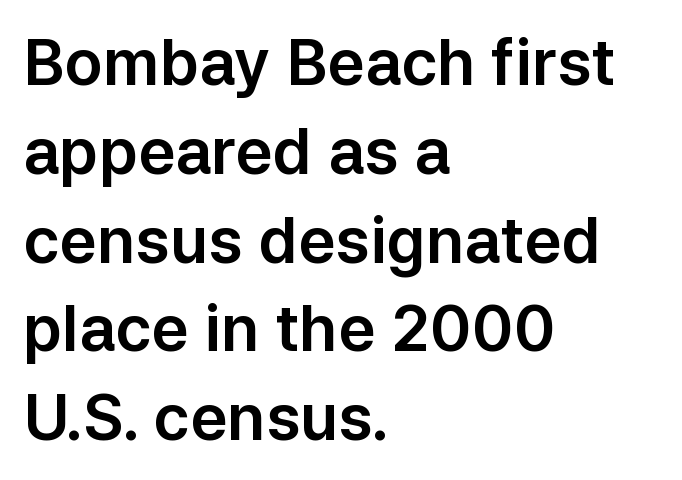
The image shows 63 px sans-serif type, upright; set left-aligned, normal line spacing (1.41x), normal letter spacing, not underlined; low stroke contrast and a medium x-height.
